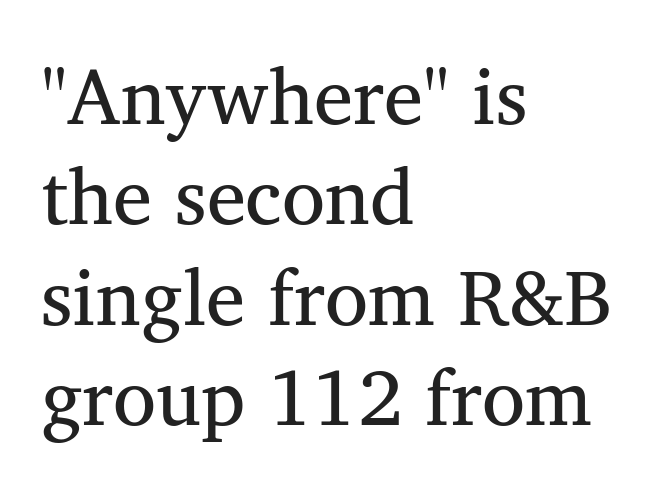
Q: Is the text bold? A: No.
Q: Is the text italic (slanted)? A: No, it is upright.
Q: Is the typeface a serif or a sans-serif typeface? A: Serif.
Q: Is the text underlined? A: No.
Q: How is the paragraph aligned? A: Left-aligned.
Q: Is the spacing between letters normal or unusually wide? A: Normal.
Q: Is the spacing between lines tight, normal or loose? A: Normal.
Q: Width (condensed, normal, or wide)? A: Normal.
Q: Stroke contrast? A: Medium.
Q: x-height? A: Medium.
Q: Monospaced? A: No.
